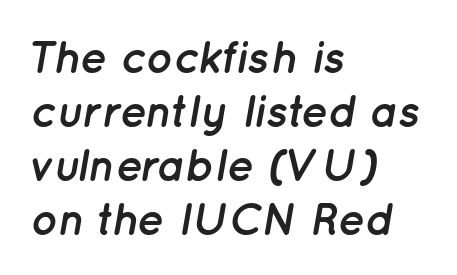
Q: Is the text bold? A: Yes.
Q: Is the text italic (slanted)? A: Yes, it leans right by about 12 degrees.
Q: Is the text underlined? A: No.
Q: How is the paragraph aligned? A: Left-aligned.
Q: Is the spacing between letters normal or unusually wide? A: Normal.
Q: Width (condensed, normal, or wide)? A: Normal.
Q: Stroke contrast? A: Low.
Q: x-height? A: Medium.
Q: Monospaced? A: No.
